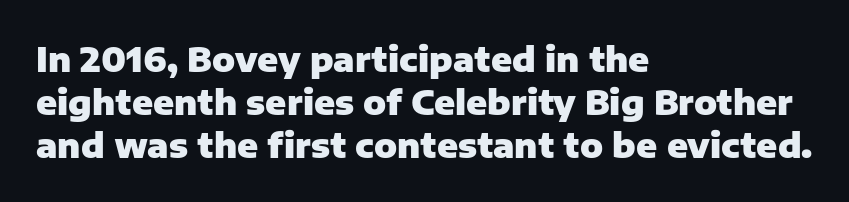
{"serif": "no", "italic": "no", "bold": "yes", "weight": "heavy", "width": "normal", "stroke_contrast": "low", "x_height": "medium", "monospaced": "no", "underline": "no", "align": "left", "line_spacing": "normal", "line_spacing_ratio": 1.26, "letter_spacing": "normal", "letter_spacing_em": 0.0, "glyph_px": 34}
